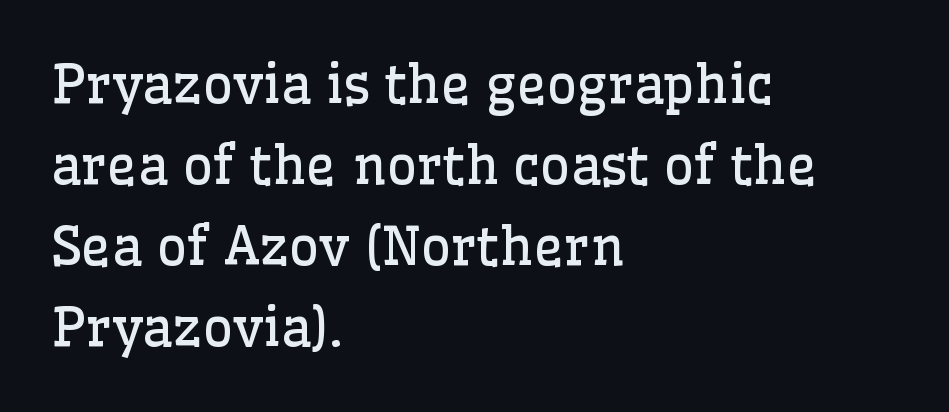
Q: Is the text bold? A: No.
Q: Is the text italic (slanted)? A: No, it is upright.
Q: Is the typeface a serif or a sans-serif typeface? A: Serif.
Q: Is the text underlined? A: No.
Q: How is the paragraph aligned? A: Left-aligned.
Q: Is the spacing between letters normal or unusually wide? A: Normal.
Q: Is the spacing between lines tight, normal or loose? A: Normal.
Q: Width (condensed, normal, or wide)? A: Normal.
Q: Stroke contrast? A: Low.
Q: x-height? A: Medium.
Q: Monospaced? A: No.
